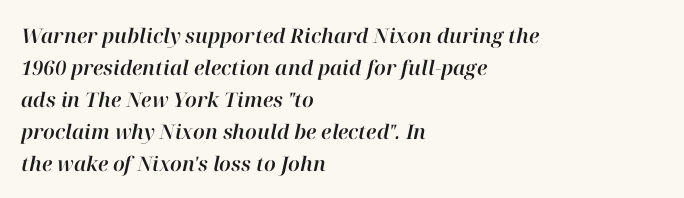
{"italic": "yes", "lean": "right", "slant_degrees": 12, "underline": "no", "align": "left", "line_spacing": "normal", "line_spacing_ratio": 1.6, "letter_spacing": "normal", "letter_spacing_em": 0.0, "glyph_px": 20}
